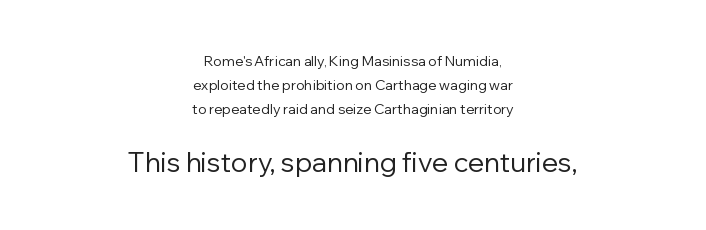
Inter-character spacing is left at the font's built-in metrics. The designer left line spacing at the default. Compare the two chunks: the lower has the greater cap height. Anything drawn beneath the words? Only blank space.
